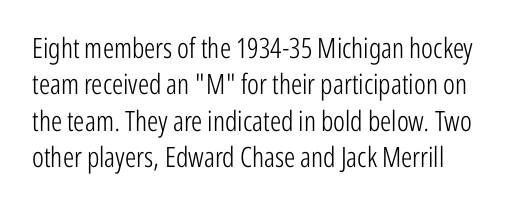
Q: Is the text bold? A: No.
Q: Is the text italic (slanted)? A: No, it is upright.
Q: Is the typeface a serif or a sans-serif typeface? A: Sans-serif.
Q: Is the text underlined? A: No.
Q: How is the paragraph aligned? A: Left-aligned.
Q: Is the spacing between letters normal or unusually wide? A: Normal.
Q: Is the spacing between lines tight, normal or loose? A: Normal.
Q: Width (condensed, normal, or wide)? A: Condensed.
Q: Stroke contrast? A: Low.
Q: x-height? A: Medium.
Q: Monospaced? A: No.
